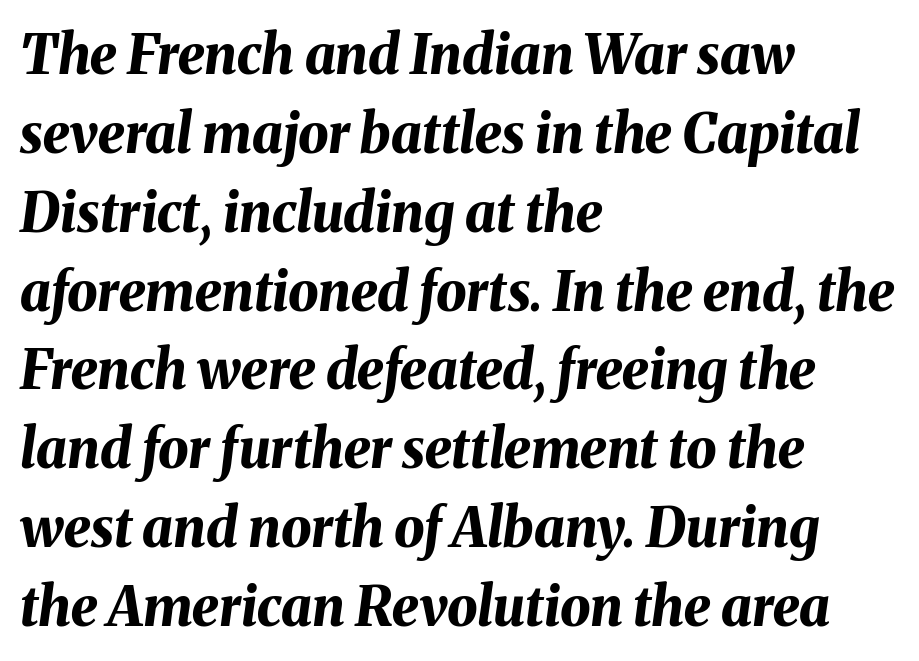
{"italic": "yes", "lean": "right", "slant_degrees": 8, "bold": "yes", "weight": "bold", "width": "normal", "stroke_contrast": "medium", "x_height": "medium", "monospaced": "no", "underline": "no", "align": "left", "line_spacing": "normal", "line_spacing_ratio": 1.46, "letter_spacing": "normal", "letter_spacing_em": 0.0, "glyph_px": 54}
